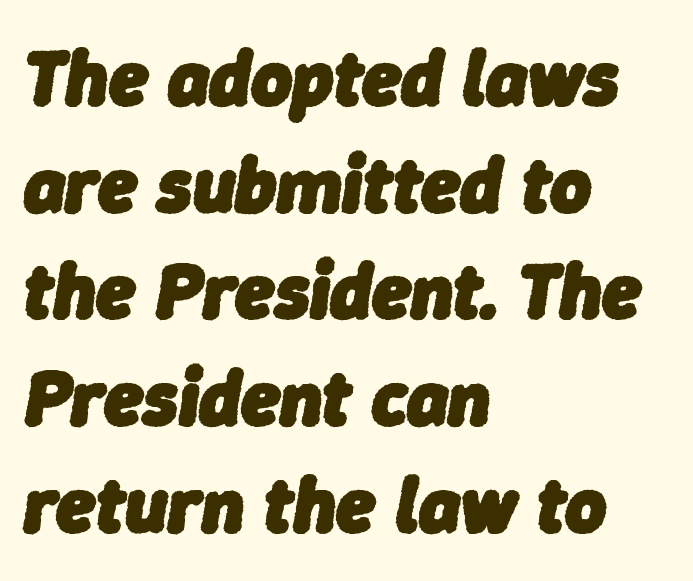
All the whitespace from short lines collects on the right. Designer's note — italics engaged. Look at the tracking — it's just the regular setting, nothing added. Think of a printed novel: that variable character pitch is what you see here. Summary of vertical rhythm: regular, with standard interline spacing. Beneath every word, the page is bare.
